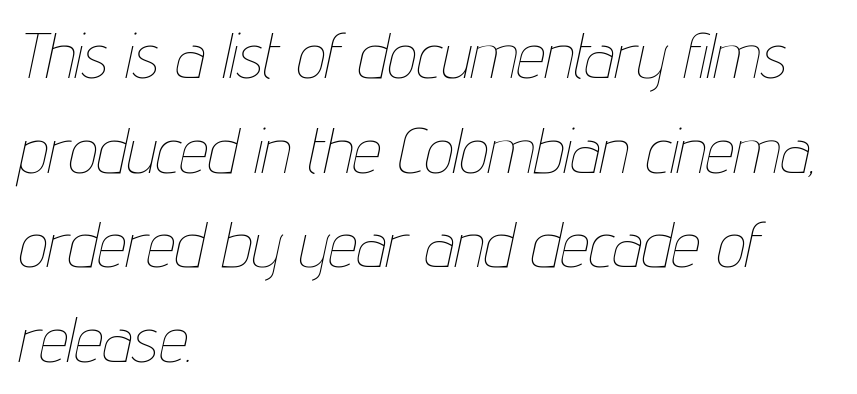
Character widths vary here, with narrow letters taking less room than wide ones. Letters rest on an invisible, unmarked baseline. How are the letters spaced? Ordinarily, with no added tracking. Compared with typical paragraphs, the rows here are spaced about the same. The passage shown is not bold in any degree.
